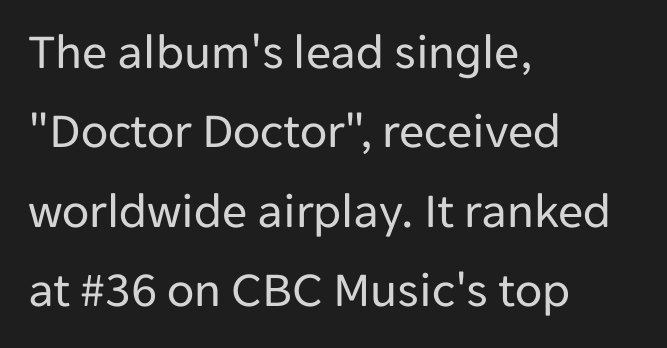
Q: Is the text bold? A: No.
Q: Is the text italic (slanted)? A: No, it is upright.
Q: Is the typeface a serif or a sans-serif typeface? A: Sans-serif.
Q: Is the text underlined? A: No.
Q: How is the paragraph aligned? A: Left-aligned.
Q: Is the spacing between letters normal or unusually wide? A: Normal.
Q: Is the spacing between lines tight, normal or loose? A: Normal.
Q: Width (condensed, normal, or wide)? A: Normal.
Q: Stroke contrast? A: Low.
Q: x-height? A: Medium.
Q: Monospaced? A: No.
